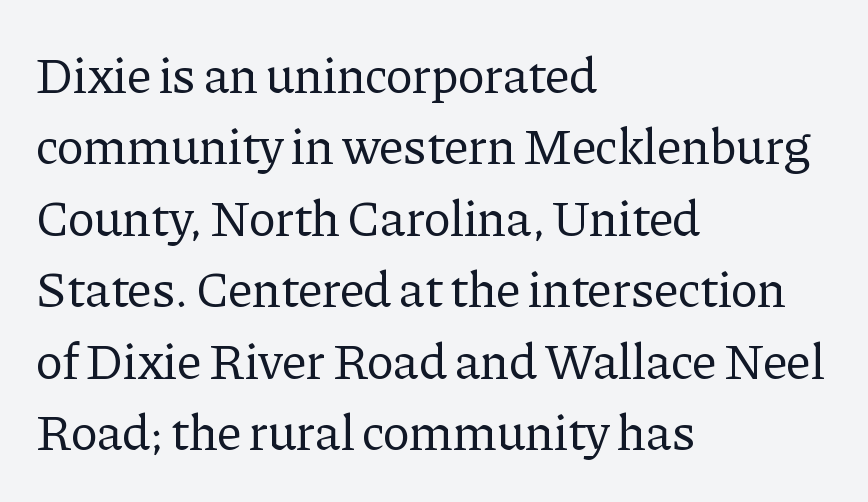
A typesetter would call this zero additional tracking. In terms of leading, this rendering sits right in the middle. Spacing verdict: proportional, widths tailored to each character. No letter is thick-stroked: the sample isn't bold. Little horizontal feet cap the strokes, marking this as serif type. Rule under the text: the space is simply empty.
